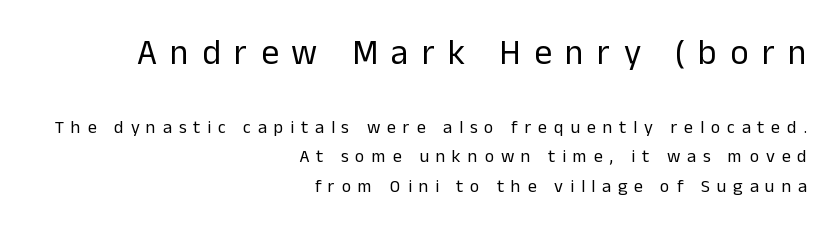
No feet cap the strokes, marking this as sans-serif type. No italicization has been applied; the sample stays upright. The composition opens big and finishes small. The vertical gap from one line to the next is medium.
